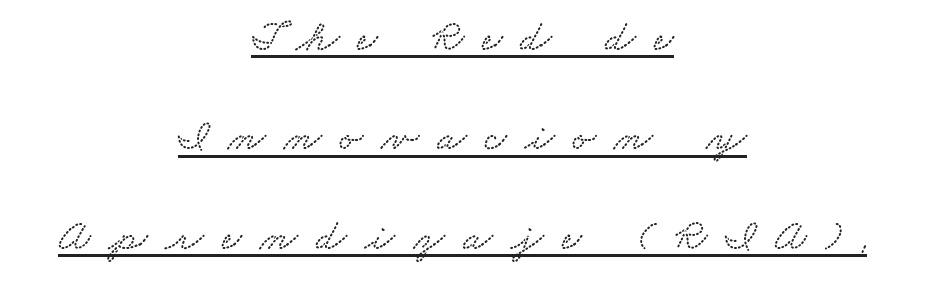
The image shows 44 px wide type; set centered, loose line spacing (2.26x), unusually wide letter spacing (+0.41 em), underlined; low stroke contrast and a small x-height.
